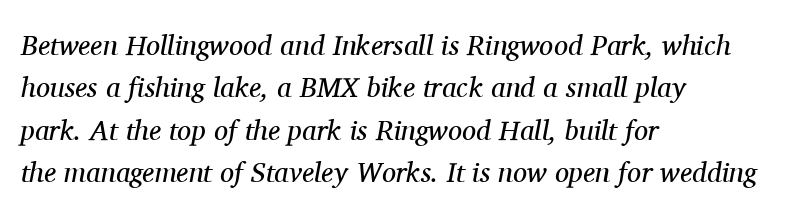
Q: Is the text bold? A: No.
Q: Is the text italic (slanted)? A: Yes, it leans right by about 11 degrees.
Q: Is the typeface a serif or a sans-serif typeface? A: Serif.
Q: Is the text underlined? A: No.
Q: How is the paragraph aligned? A: Left-aligned.
Q: Is the spacing between letters normal or unusually wide? A: Normal.
Q: Is the spacing between lines tight, normal or loose? A: Normal.
Q: Width (condensed, normal, or wide)? A: Normal.
Q: Stroke contrast? A: Medium.
Q: x-height? A: Medium.
Q: Monospaced? A: No.
